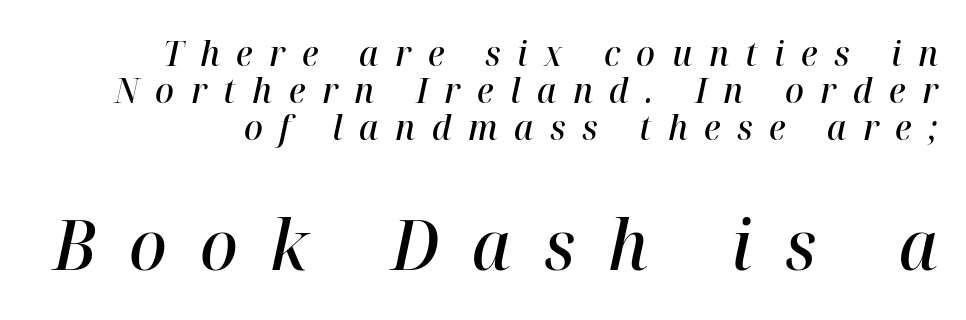
{"italic": "yes", "lean": "right", "slant_degrees": 12, "bold": "semi", "weight": "semibold", "width": "normal", "stroke_contrast": "high", "x_height": "medium", "monospaced": "no", "underline": "no", "line_spacing": "tight", "line_spacing_ratio": 1.06, "letter_spacing": "wide", "letter_spacing_em": 0.47, "larger_block": "second", "size_ratio": 2.0, "glyph_px": 70}
